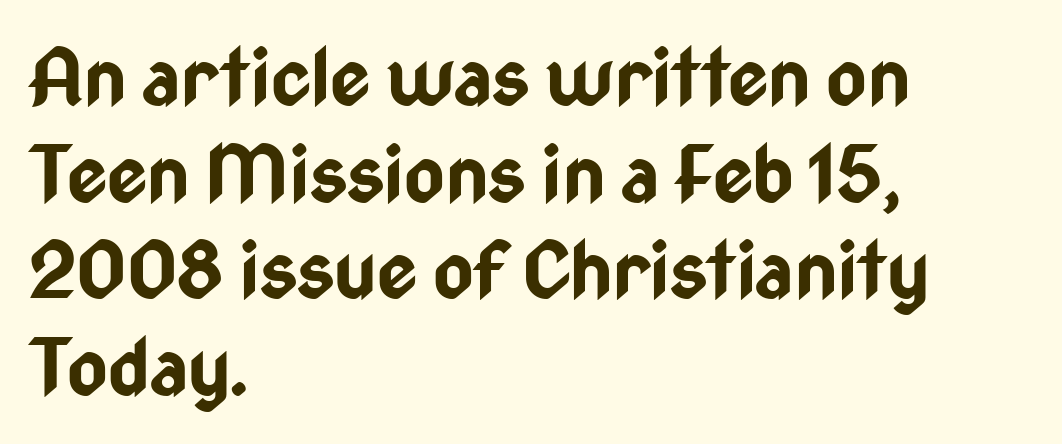
{"serif": "no", "italic": "no", "bold": "yes", "weight": "bold", "width": "condensed", "stroke_contrast": "low", "x_height": "medium", "monospaced": "no", "underline": "no", "align": "left", "line_spacing_ratio": 1.24, "letter_spacing": "normal", "letter_spacing_em": 0.0, "glyph_px": 78}
